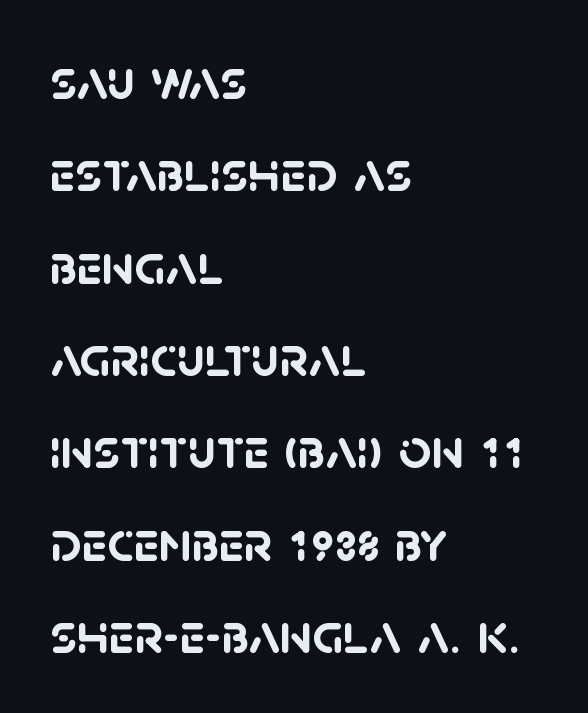
{"serif": "no", "bold": "yes", "weight": "semibold", "width": "normal", "stroke_contrast": "low", "x_height": "large", "monospaced": "no", "underline": "no", "align": "left", "line_spacing": "normal", "line_spacing_ratio": 1.62, "letter_spacing": "normal", "letter_spacing_em": 0.0, "glyph_px": 57}
